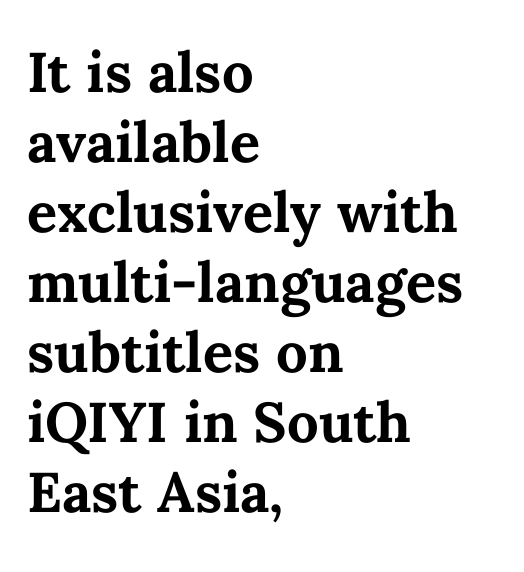
Set as a true bold cut, around the 700 mark. The foot of each line stays bare and open. Here the glyphs are tracked normally, forming tight word shapes. The rag falls on the right side of this text block. The line-height multiplier appears to be the usual default.
